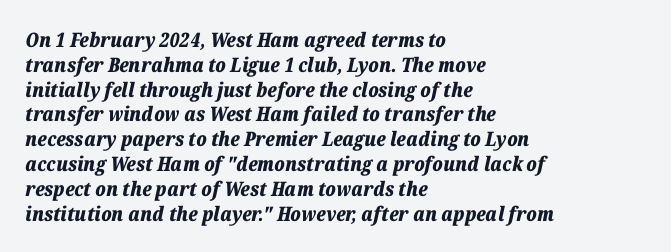
These lines were composed using italics. Words float on clear page, feet unadorned. The lines in this sample share a left origin and differ only in where they stop. Summary of weight: heavy, a full bold. The rendering keeps characters at their native spacing.
